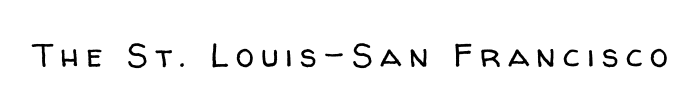
{"serif": "no", "italic": "no", "bold": "no", "weight": "regular", "width": "normal", "stroke_contrast": "low", "x_height": "medium", "monospaced": "no", "underline": "no", "letter_spacing": "wide", "letter_spacing_em": 0.22, "glyph_px": 33}
